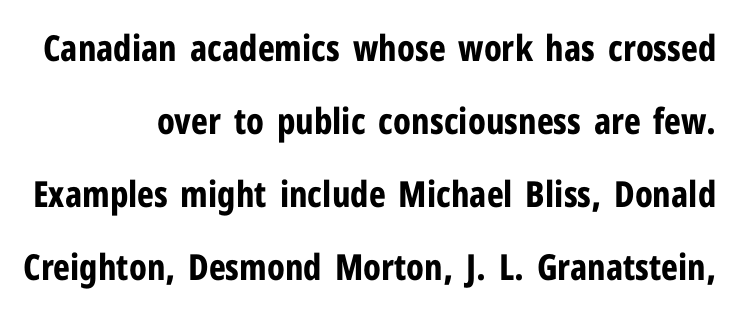
The image shows 36 px bold, condensed sans-serif type, upright; set loose line spacing (2.03x), normal letter spacing, not underlined; low stroke contrast and a medium x-height.
